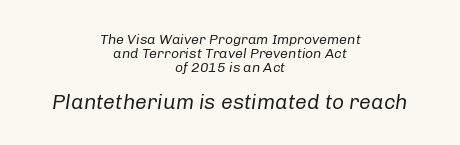
The image shows 21 px text type, italic (leaning right); set centered, tight line spacing (1.0x), normal letter spacing, not underlined; the second (bottom) block is 1.5x larger.
